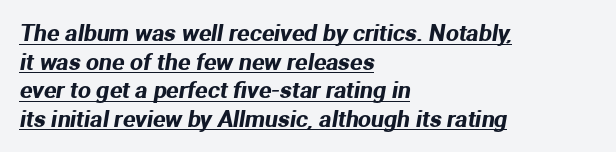
The image shows 23 px text type; set left-aligned, line spacing 1.24x, normal letter spacing, underlined.
